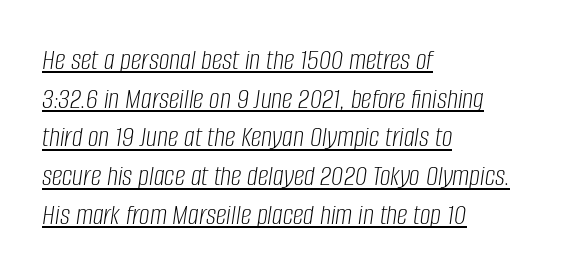
The image shows 30 px light, condensed type, italic (leaning right); set left-aligned, normal line spacing (1.29x), normal letter spacing, underlined; low stroke contrast and a large x-height.
